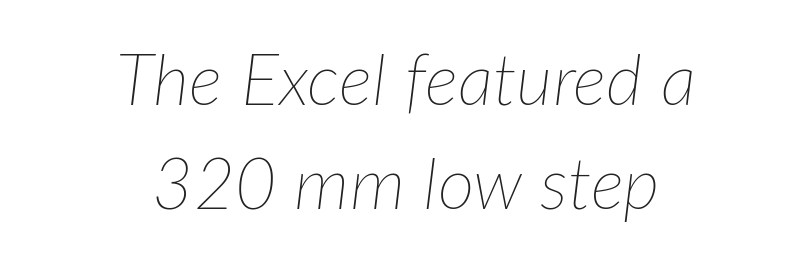
{"italic": "yes", "lean": "right", "slant_degrees": 7, "bold": "no", "weight": "thin", "width": "normal", "stroke_contrast": "low", "x_height": "medium", "monospaced": "no", "underline": "no", "align": "center", "line_spacing": "normal", "line_spacing_ratio": 1.47, "letter_spacing": "normal", "letter_spacing_em": 0.0, "glyph_px": 71}
